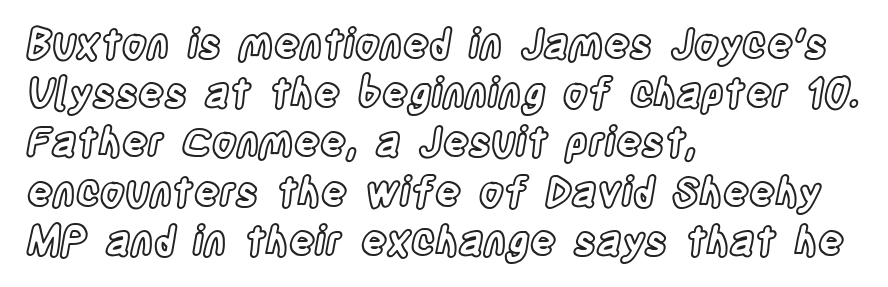
The image shows 40 px condensed type; set left-aligned, line spacing 1.23x, normal letter spacing, not underlined; a large x-height.
